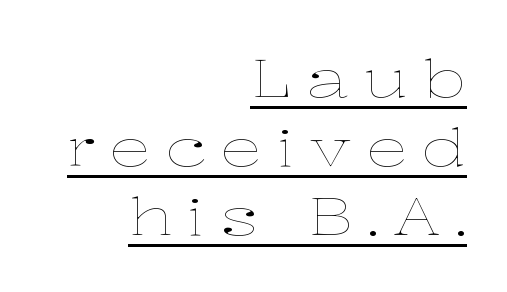
The image shows 53 px thin, wide type, upright; set right-aligned, normal line spacing (1.3x), unusually wide letter spacing (+0.27 em), underlined; low stroke contrast and a medium x-height.
